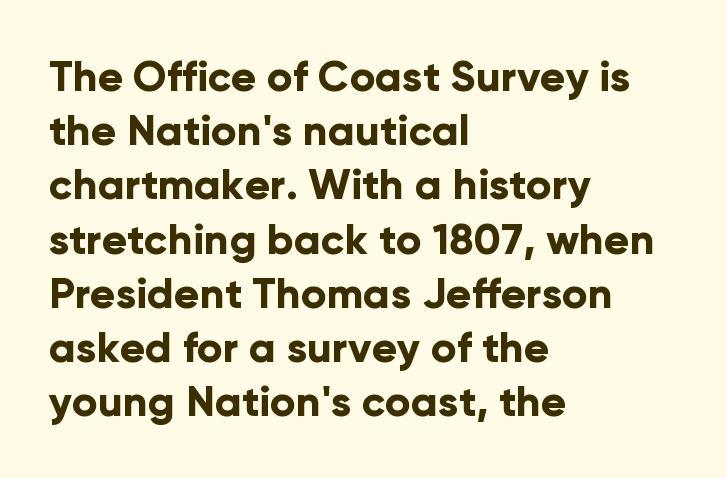
{"serif": "no", "italic": "no", "bold": "yes", "weight": "bold", "width": "normal", "stroke_contrast": "low", "x_height": "medium", "monospaced": "no", "underline": "no", "align": "left", "line_spacing": "normal", "line_spacing_ratio": 1.29, "letter_spacing": "normal", "letter_spacing_em": 0.0, "glyph_px": 42}
